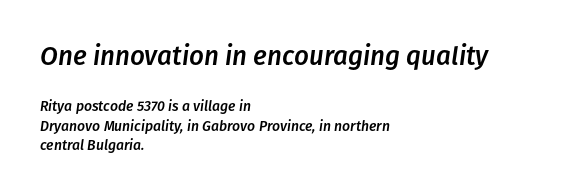
Rows of type keep a routine distance in the vertical direction. A typesetter would mark this as italic. The emphasis by scale lands on block number one, above. Descenders are the only things crossing below the line.
